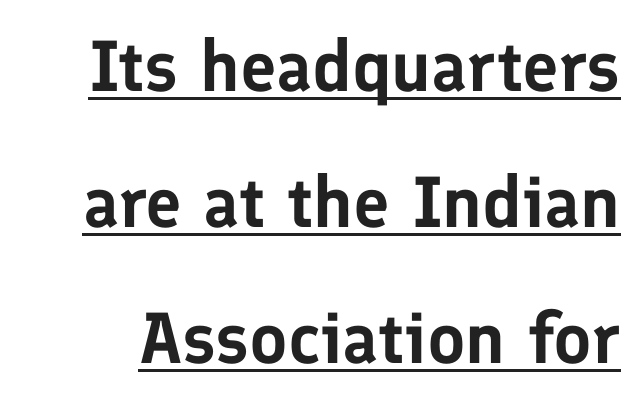
Q: Is the text italic (slanted)? A: No, it is upright.
Q: Is the typeface a serif or a sans-serif typeface? A: Sans-serif.
Q: Is the text underlined? A: Yes.
Q: Is the spacing between letters normal or unusually wide? A: Normal.
Q: Width (condensed, normal, or wide)? A: Normal.
Q: Stroke contrast? A: Low.
Q: x-height? A: Medium.
Q: Monospaced? A: No.
